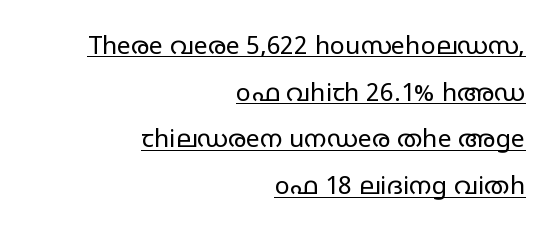
The font sits on the lighter half of the weight spectrum, regular included. This rendering leaves character spacing at its baseline value. Ascenders rise straight up at ninety degrees. In CSS terms this would be text-align: right. Check the space under the baseline: a stroke is drawn there.
